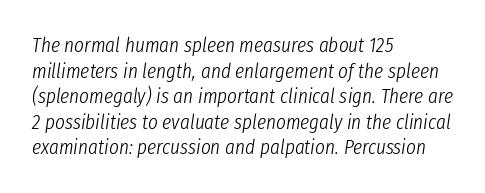
Quick note: italic. No extra tracking has been applied to these lines. Stem width sits at or under what a default text font uses. The foot of each line stays bare and open.
